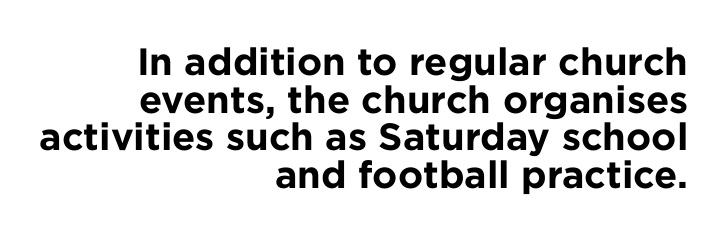
Designer's note — italics off, roman on. One glance says dense: line gaps are narrower than usual. Varying glyph widths throughout — classic text-font behaviour. Font category for this specimen: sans-serif. Is the type bold? Yes — the strokes are clearly thick and heavy. Where is the straight margin? On the right.
